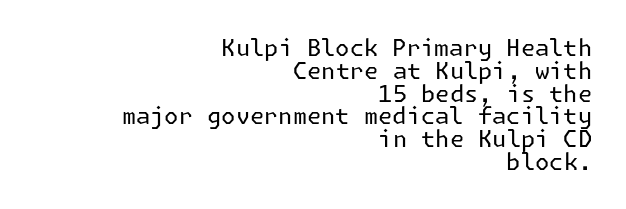
Casual observation: everything's shoved over to the right. A typesetter would mark this as roman, not italic. Notice how descenders almost collide with the ascenders below — that's tight leading. Honestly, there is no underline to notice here at all. No extra tracking has been applied to these lines. Compared with a typical body face, this is equally light or lighter still.
